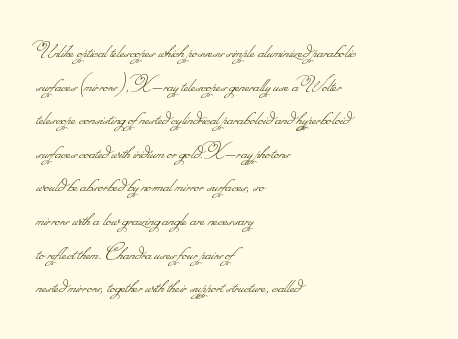
Horizontal alignment here is leftward, the default for most running prose. Weight: in the light-to-regular range. The glyphs are unaccompanied by any horizontal stroke below them. The lines sit at an ordinary, default distance from one another. Standard letterfit; no display-style spreading of the glyphs.
